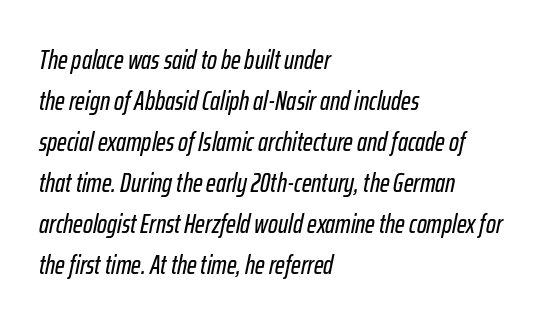
{"italic": "yes", "lean": "right", "slant_degrees": 12, "underline": "no", "align": "left", "line_spacing": "normal", "line_spacing_ratio": 1.58, "letter_spacing": "normal", "letter_spacing_em": 0.0, "glyph_px": 26}
